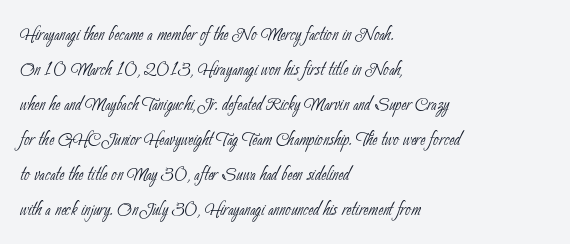
Q: Is the text bold? A: No.
Q: Is the text underlined? A: No.
Q: How is the paragraph aligned? A: Left-aligned.
Q: Is the spacing between letters normal or unusually wide? A: Normal.
Q: Is the spacing between lines tight, normal or loose? A: Normal.
